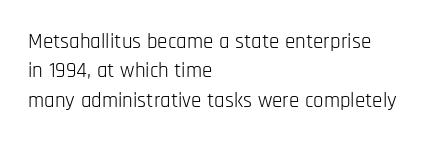
The image shows 21 px text type, upright; set left-aligned, normal line spacing (1.4x), normal letter spacing, not underlined.
